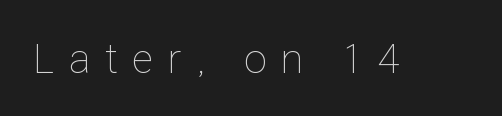
Summary of weight: not heavy and not bold. Spacing verdict: proportional, widths tailored to each character. A bare baseline throughout the passage. There is plenty of visible air inserted between adjacent glyphs. Ordinary non-slanted type is in use.
